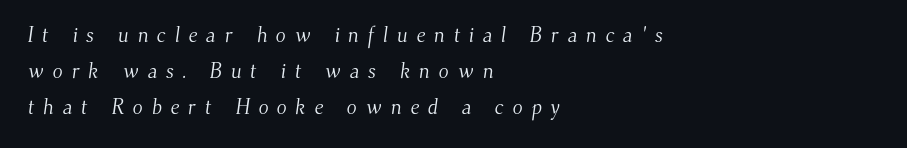
The image shows 21 px text type; set left-aligned, line spacing 1.71x, unusually wide letter spacing (+0.41 em), not underlined.
